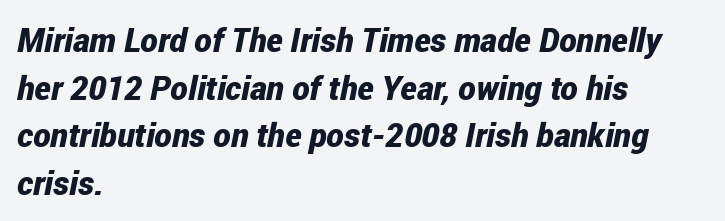
Q: Is the text bold? A: Yes.
Q: Is the text italic (slanted)? A: Yes, it leans right by about 12 degrees.
Q: Is the text underlined? A: No.
Q: How is the paragraph aligned? A: Left-aligned.
Q: Is the spacing between letters normal or unusually wide? A: Normal.
Q: Is the spacing between lines tight, normal or loose? A: Normal.
Q: Width (condensed, normal, or wide)? A: Condensed.
Q: Stroke contrast? A: Low.
Q: x-height? A: Medium.
Q: Monospaced? A: No.
